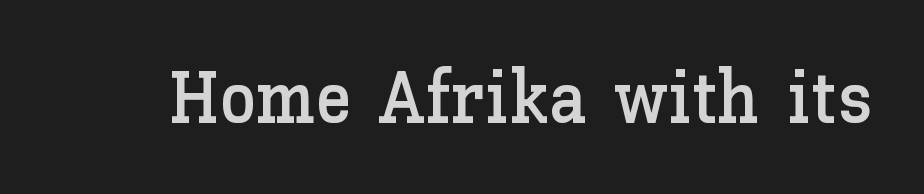
The image shows 74 px text type, upright; set normal letter spacing, not underlined; low stroke contrast and a medium x-height.
